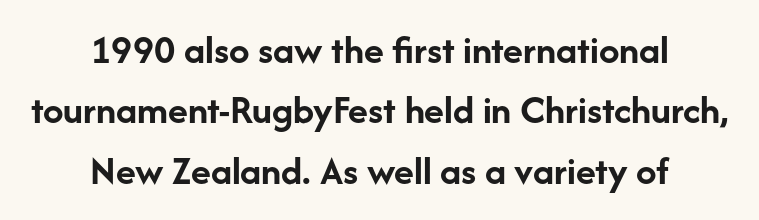
Q: Is the text bold? A: Yes.
Q: Is the text italic (slanted)? A: No, it is upright.
Q: Is the typeface a serif or a sans-serif typeface? A: Sans-serif.
Q: Is the text underlined? A: No.
Q: How is the paragraph aligned? A: Centered.
Q: Is the spacing between letters normal or unusually wide? A: Normal.
Q: Is the spacing between lines tight, normal or loose? A: Normal.
Q: Width (condensed, normal, or wide)? A: Normal.
Q: Stroke contrast? A: Low.
Q: x-height? A: Medium.
Q: Monospaced? A: No.
